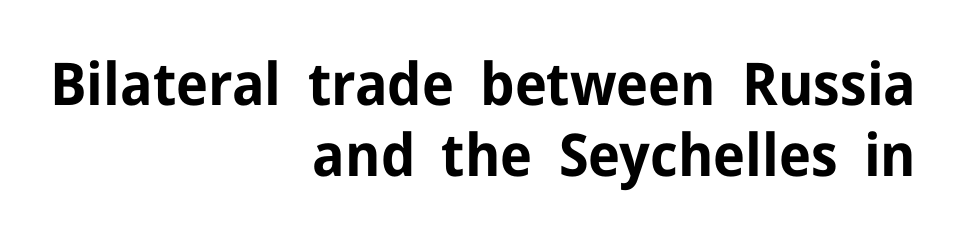
{"serif": "no", "italic": "no", "bold": "yes", "weight": "bold", "width": "normal", "stroke_contrast": "low", "x_height": "medium", "monospaced": "no", "underline": "no", "align": "right", "line_spacing_ratio": 1.21, "letter_spacing": "normal", "letter_spacing_em": 0.0, "glyph_px": 59}
